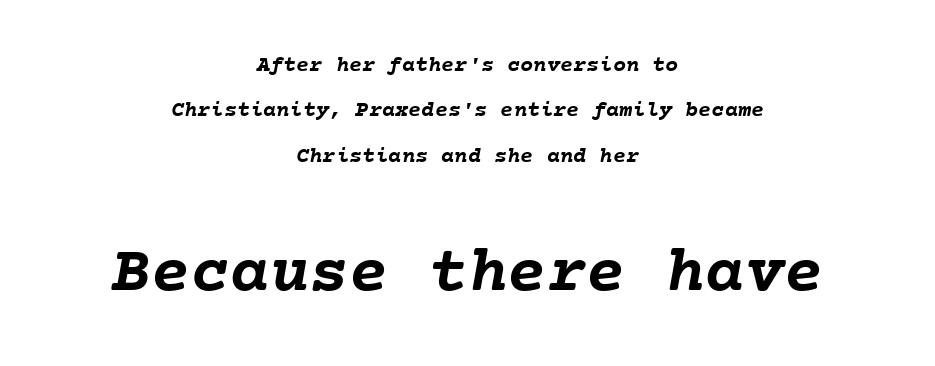
{"bold": "yes", "weight": "semibold", "width": "normal", "stroke_contrast": "low", "x_height": "medium", "monospaced": "yes", "underline": "no", "align": "center", "line_spacing": "loose", "line_spacing_ratio": 2.06, "letter_spacing": "normal", "letter_spacing_em": 0.0, "larger_block": "second", "size_ratio": 3.0, "glyph_px": 66}
